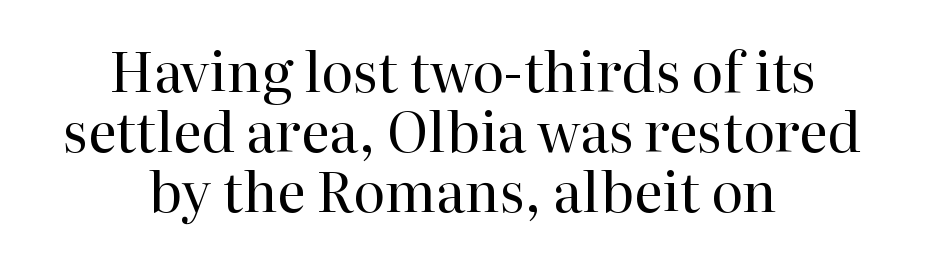
The image shows 55 px regular-weight serif type, upright; set centered, tight line spacing (1.09x), normal letter spacing, not underlined; high stroke contrast and a medium x-height.
